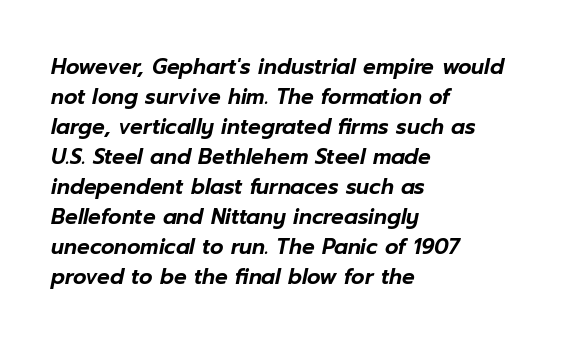
Q: Is the text italic (slanted)? A: Yes, it leans right by about 12 degrees.
Q: Is the text underlined? A: No.
Q: How is the paragraph aligned? A: Left-aligned.
Q: Is the spacing between letters normal or unusually wide? A: Normal.
Q: Is the spacing between lines tight, normal or loose? A: Normal.
